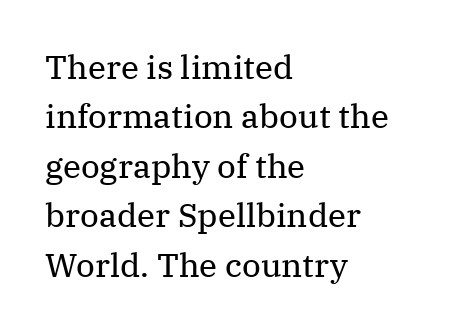
Underline: absent. Standard letterfit; no display-style spreading of the glyphs. A typesetter would mark this as roman, not italic. Is the stroke heavy? The answer is a plain regular-or-lighter. Regarding leading, the lines here are spaced in the standard way.
